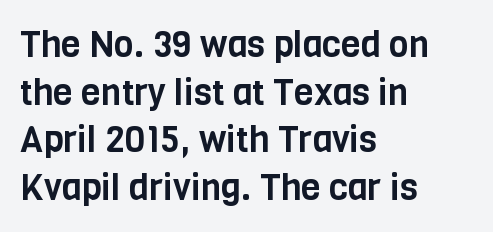
A typesetter would label this face a sans. Alignment: flush left. The specimen reads as upright at a glance. You could not count columns in this text — the font is proportionally spaced. Letters rest on an invisible, unmarked baseline. Look at the tracking — it's just the regular setting, nothing added.
